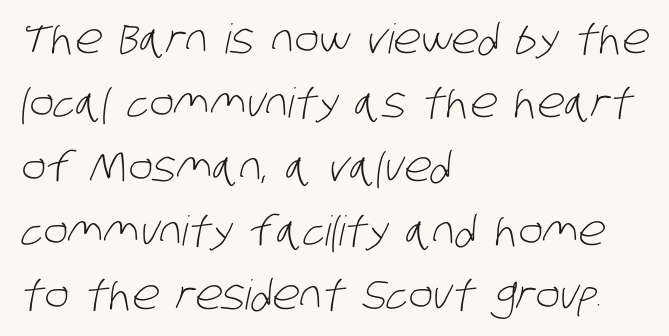
Q: Is the text bold? A: No.
Q: Is the typeface a serif or a sans-serif typeface? A: Sans-serif.
Q: Is the text underlined? A: No.
Q: How is the paragraph aligned? A: Left-aligned.
Q: Is the spacing between letters normal or unusually wide? A: Normal.
Q: Is the spacing between lines tight, normal or loose? A: Normal.
Q: Width (condensed, normal, or wide)? A: Condensed.
Q: Stroke contrast? A: Low.
Q: x-height? A: Large.
Q: Monospaced? A: No.
